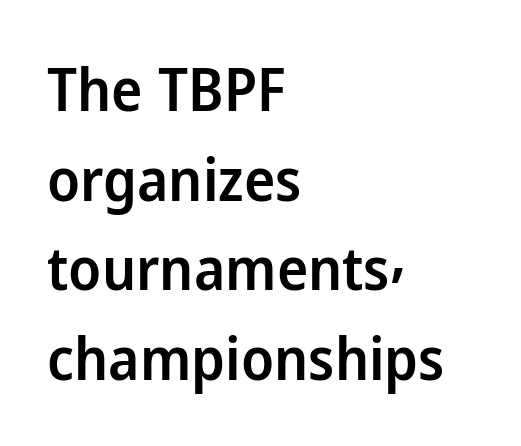
The image shows 59 px semibold sans-serif type, upright; set left-aligned, normal line spacing (1.52x), normal letter spacing, not underlined; low stroke contrast and a medium x-height.
